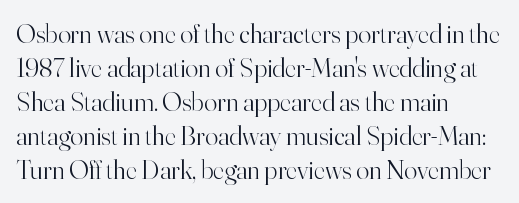
Q: Is the text bold? A: No.
Q: Is the text italic (slanted)? A: No, it is upright.
Q: Is the text underlined? A: No.
Q: How is the paragraph aligned? A: Left-aligned.
Q: Is the spacing between letters normal or unusually wide? A: Normal.
Q: Is the spacing between lines tight, normal or loose? A: Normal.
